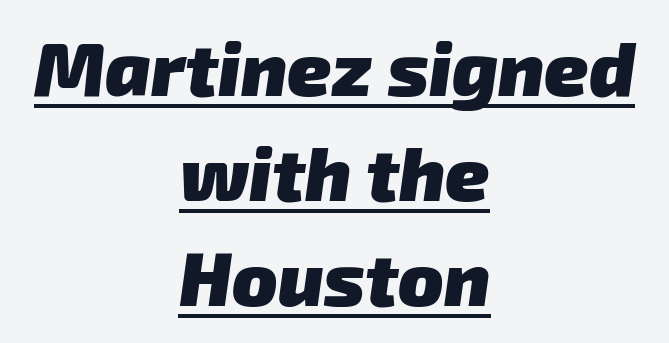
{"serif": "no", "bold": "yes", "weight": "heavy", "width": "normal", "stroke_contrast": "low", "x_height": "medium", "monospaced": "no", "underline": "yes", "align": "center", "line_spacing": "normal", "line_spacing_ratio": 1.4, "letter_spacing": "normal", "letter_spacing_em": 0.0, "glyph_px": 75}
